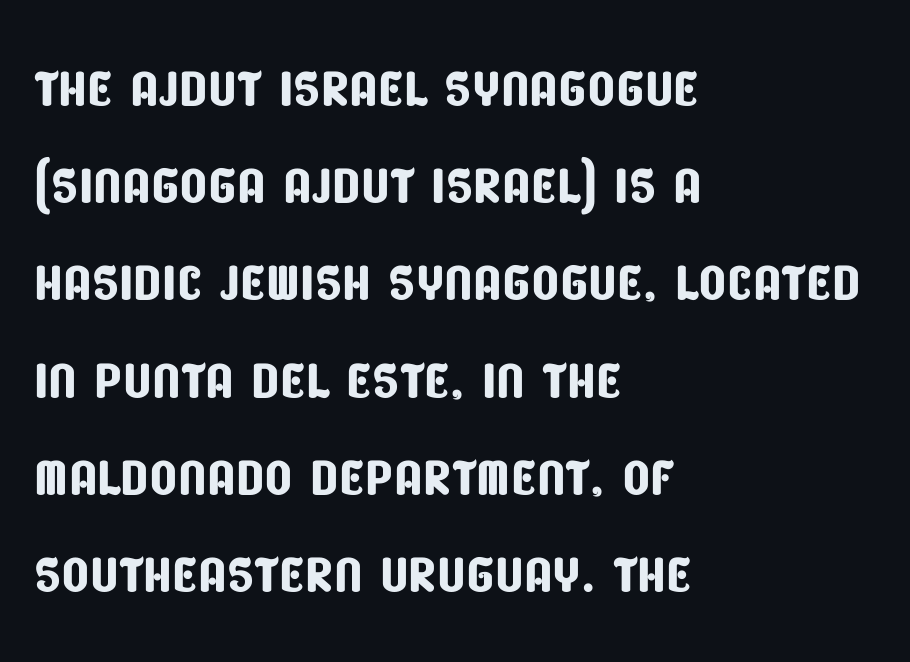
The image shows 72 px condensed sans-serif type; set left-aligned, normal line spacing (1.35x), normal letter spacing, not underlined; low stroke contrast and a large x-height.
